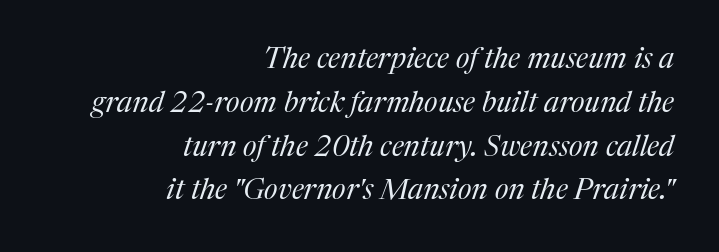
Q: Is the text bold? A: No.
Q: Is the text italic (slanted)? A: Yes, it leans right by about 17 degrees.
Q: Is the typeface a serif or a sans-serif typeface? A: Serif.
Q: Is the text underlined? A: No.
Q: How is the paragraph aligned? A: Right-aligned.
Q: Is the spacing between letters normal or unusually wide? A: Normal.
Q: Is the spacing between lines tight, normal or loose? A: Normal.
Q: Width (condensed, normal, or wide)? A: Normal.
Q: Stroke contrast? A: Medium.
Q: x-height? A: Medium.
Q: Monospaced? A: No.
